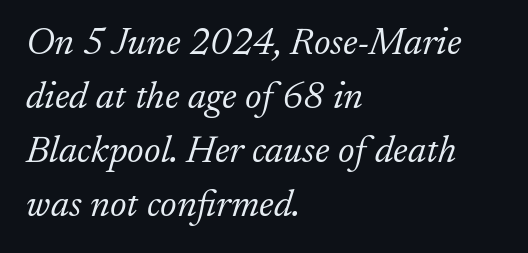
One glance says typical: line gaps are just what's usual. Style check: oblique. Observe the ordinary spacing: letters are neighbours, not strangers. The characters are drawn with everyday or finer stroke widths.
